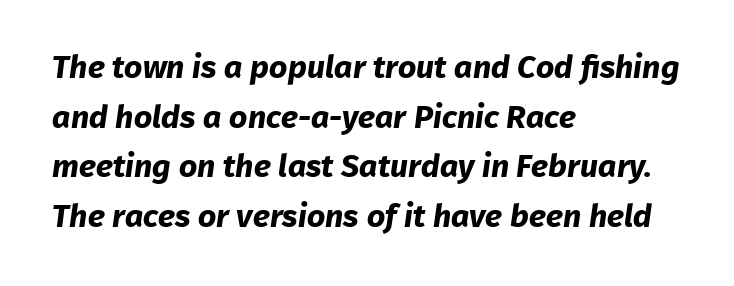
{"serif": "no", "bold": "yes", "weight": "bold", "width": "normal", "stroke_contrast": "low", "x_height": "medium", "monospaced": "no", "underline": "no", "align": "left", "line_spacing": "normal", "line_spacing_ratio": 1.55, "letter_spacing": "normal", "letter_spacing_em": 0.0, "glyph_px": 32}
